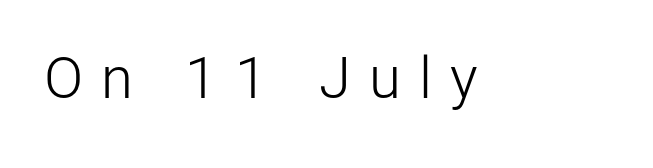
Q: Is the text bold? A: No.
Q: Is the text italic (slanted)? A: No, it is upright.
Q: Is the typeface a serif or a sans-serif typeface? A: Sans-serif.
Q: Is the text underlined? A: No.
Q: Is the spacing between letters normal or unusually wide? A: Unusually wide.
Q: Width (condensed, normal, or wide)? A: Normal.
Q: Stroke contrast? A: Low.
Q: x-height? A: Medium.
Q: Monospaced? A: No.
